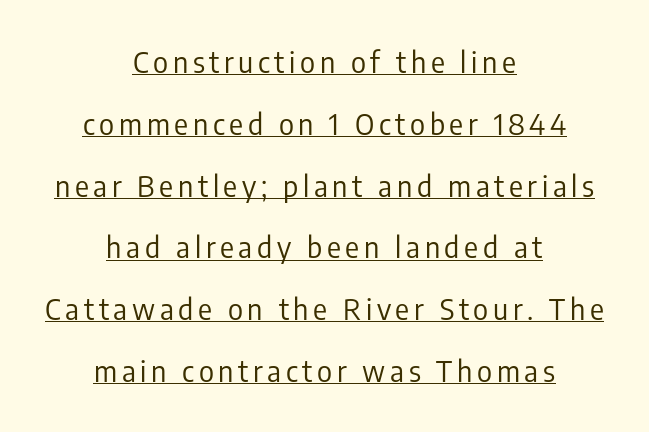
{"serif": "no", "italic": "no", "bold": "no", "weight": "regular", "width": "condensed", "stroke_contrast": "low", "x_height": "medium", "monospaced": "no", "underline": "yes", "align": "center", "line_spacing": "loose", "line_spacing_ratio": 2.13, "glyph_px": 29}
